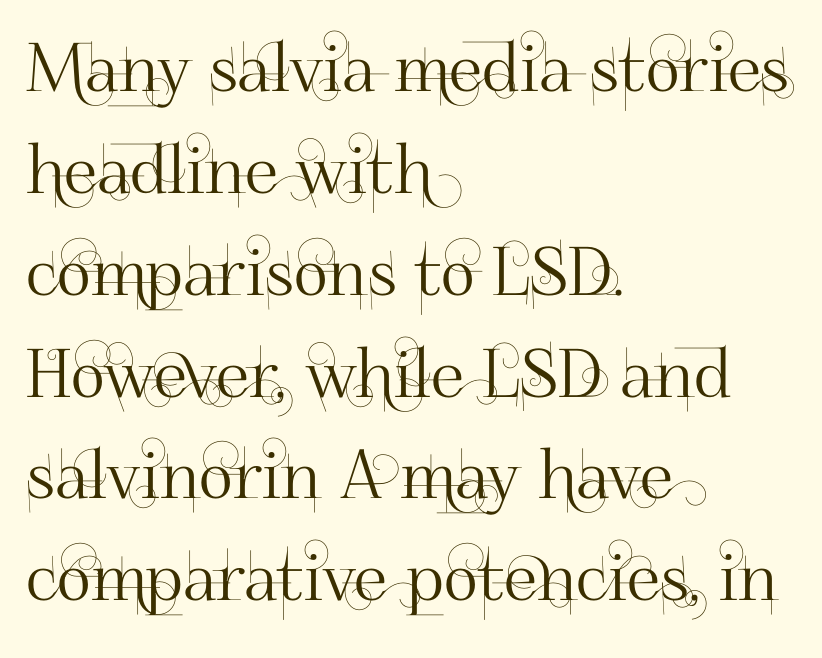
{"serif": "no", "italic": "no", "width": "normal", "stroke_contrast": "high", "x_height": "small", "monospaced": "no", "underline": "no", "align": "left", "line_spacing": "normal", "line_spacing_ratio": 1.52, "letter_spacing": "normal", "letter_spacing_em": 0.0, "glyph_px": 67}
